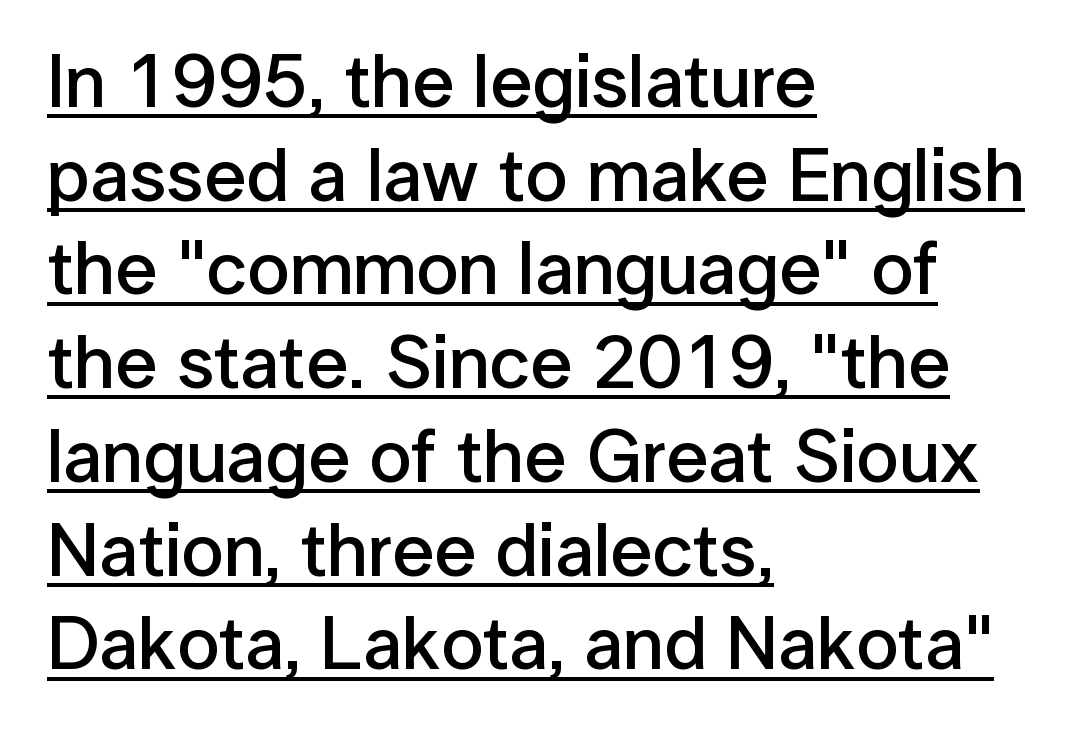
Q: Is the text bold? A: Semi-bold.
Q: Is the text italic (slanted)? A: No, it is upright.
Q: Is the typeface a serif or a sans-serif typeface? A: Sans-serif.
Q: Is the text underlined? A: Yes.
Q: How is the paragraph aligned? A: Left-aligned.
Q: Is the spacing between letters normal or unusually wide? A: Normal.
Q: Is the spacing between lines tight, normal or loose? A: Normal.
Q: Width (condensed, normal, or wide)? A: Normal.
Q: Stroke contrast? A: Low.
Q: x-height? A: Medium.
Q: Monospaced? A: No.
